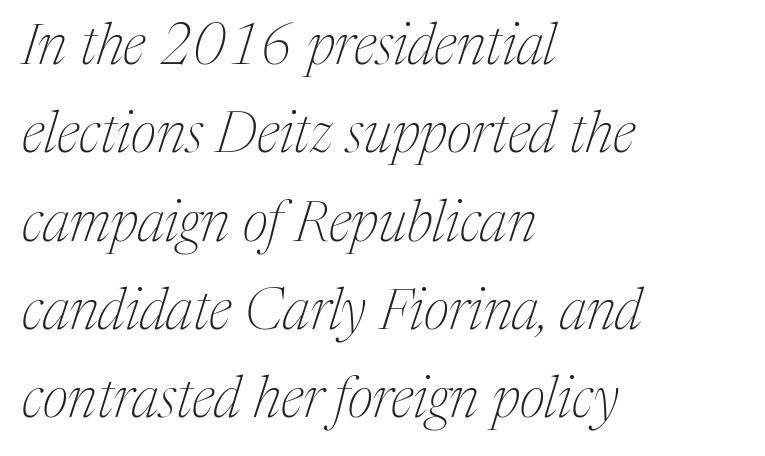
{"serif": "yes", "italic": "yes", "lean": "right", "slant_degrees": 17, "bold": "no", "weight": "thin", "width": "normal", "stroke_contrast": "medium", "x_height": "medium", "monospaced": "no", "underline": "no", "align": "left", "line_spacing": "normal", "line_spacing_ratio": 1.55, "letter_spacing": "normal", "letter_spacing_em": 0.0, "glyph_px": 57}
